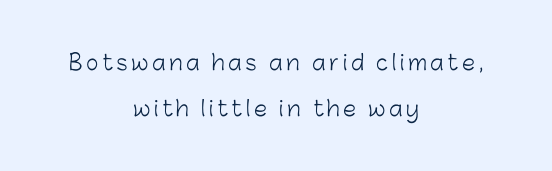
{"italic": "no", "bold": "no", "underline": "no", "align": "center", "line_spacing": "loose", "line_spacing_ratio": 2.19, "glyph_px": 21}
